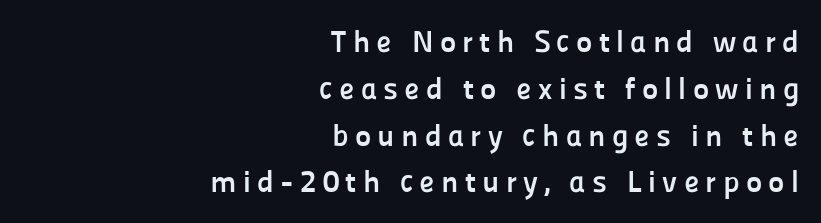
{"serif": "no", "italic": "no", "bold": "yes", "weight": "semibold", "width": "normal", "stroke_contrast": "low", "x_height": "medium", "monospaced": "no", "underline": "no", "align": "right", "line_spacing": "normal", "line_spacing_ratio": 1.51, "letter_spacing": "wide", "letter_spacing_em": 0.2, "glyph_px": 31}
